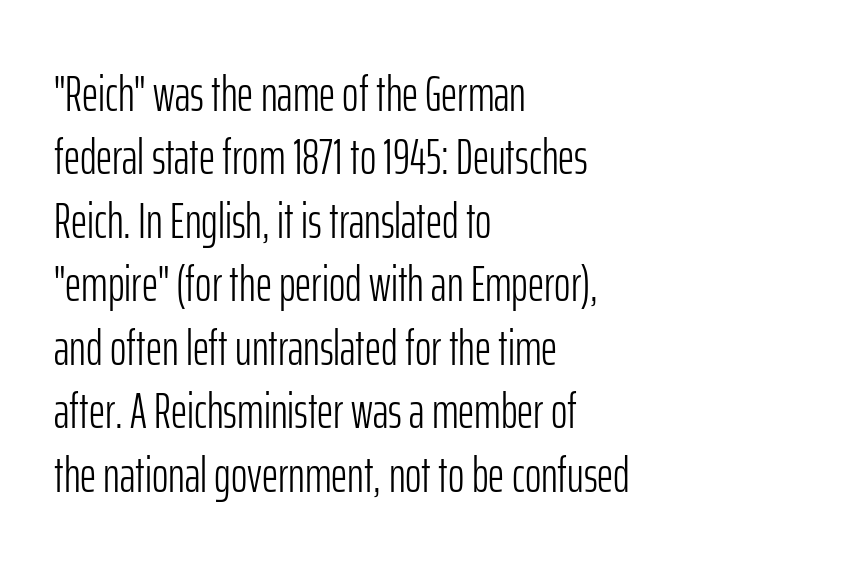
The image shows 50 px light, condensed sans-serif type, upright; set left-aligned, normal line spacing (1.27x), normal letter spacing, not underlined; low stroke contrast and a medium x-height.
